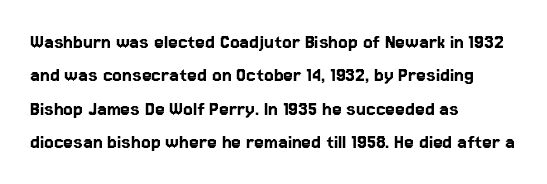
The image shows 22 px text type, upright; set left-aligned, normal line spacing (1.52x), normal letter spacing, not underlined.
